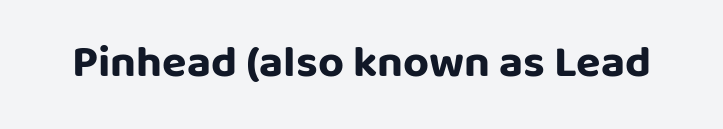
Here the glyphs are tracked normally, forming tight word shapes. The letters are bold, with thick, heavy strokes. Serifs: no, the terminals of the letterforms are clean. The rendering uses natural spacing where letterforms have individual widths. Nobody drew a line under any word here.
